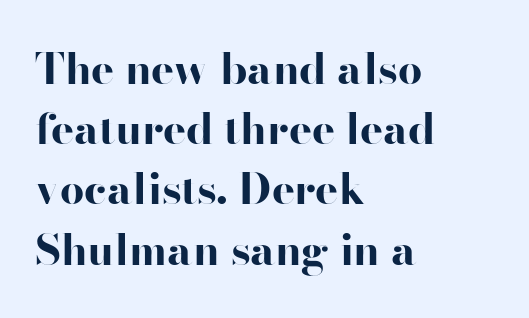
{"serif": "no", "italic": "no", "bold": "yes", "weight": "bold", "width": "wide", "stroke_contrast": "high", "x_height": "small", "monospaced": "no", "underline": "no", "align": "left", "line_spacing": "normal", "line_spacing_ratio": 1.4, "letter_spacing": "normal", "letter_spacing_em": 0.0, "glyph_px": 43}
